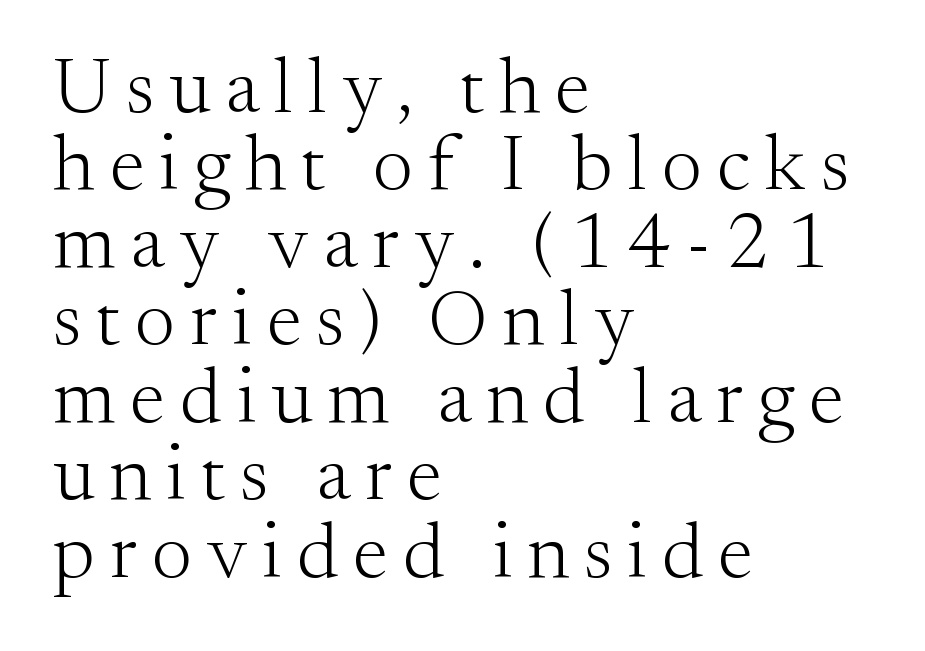
Q: Is the text bold? A: No.
Q: Is the text italic (slanted)? A: No, it is upright.
Q: Is the typeface a serif or a sans-serif typeface? A: Serif.
Q: Is the text underlined? A: No.
Q: How is the paragraph aligned? A: Left-aligned.
Q: Is the spacing between lines tight, normal or loose? A: Tight.
Q: Width (condensed, normal, or wide)? A: Normal.
Q: Stroke contrast? A: Medium.
Q: x-height? A: Small.
Q: Monospaced? A: No.
